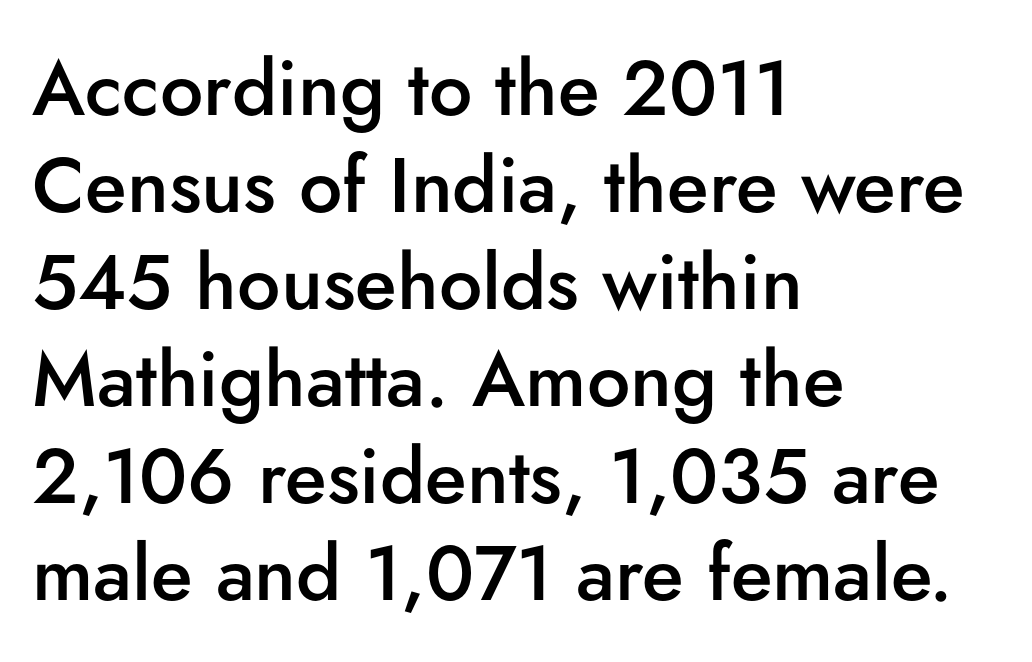
Rule under the text: the space is simply empty. Vertical spacing — default. Layout note: lines flush left. The rendering keeps characters at their native spacing.
